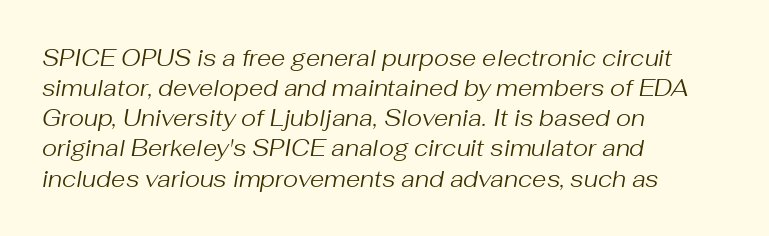
Q: Is the text bold? A: No.
Q: Is the text italic (slanted)? A: Yes, it leans right by about 10 degrees.
Q: Is the text underlined? A: No.
Q: How is the paragraph aligned? A: Left-aligned.
Q: Is the spacing between letters normal or unusually wide? A: Normal.
Q: Is the spacing between lines tight, normal or loose? A: Normal.
